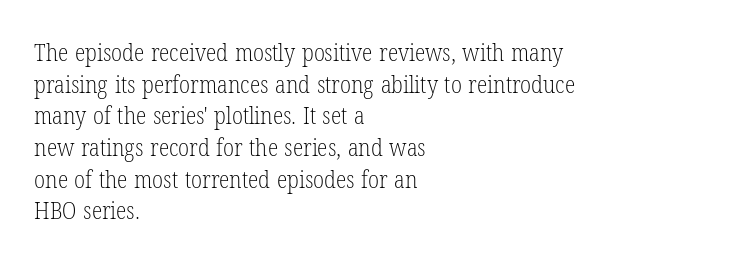
Q: Is the text bold? A: No.
Q: Is the text italic (slanted)? A: No, it is upright.
Q: Is the text underlined? A: No.
Q: How is the paragraph aligned? A: Left-aligned.
Q: Is the spacing between letters normal or unusually wide? A: Normal.
Q: Is the spacing between lines tight, normal or loose? A: Normal.
